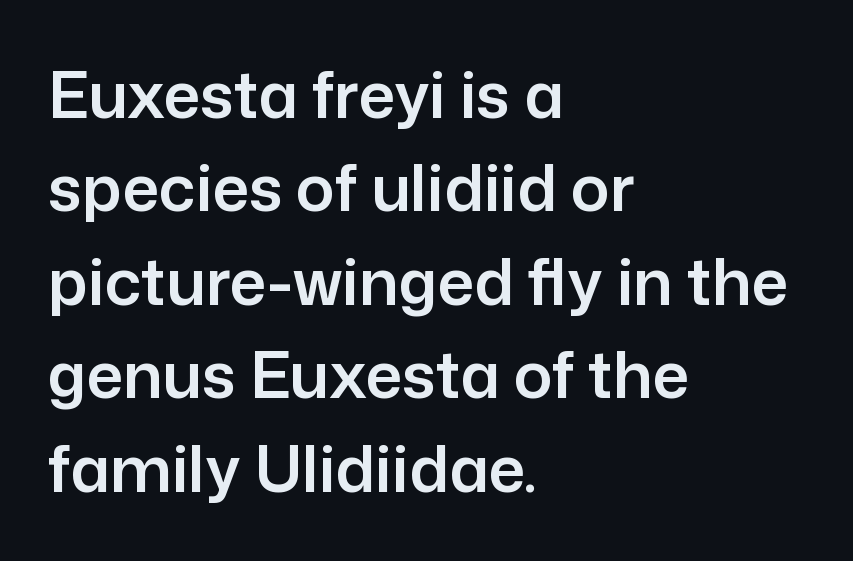
Q: Is the text italic (slanted)? A: No, it is upright.
Q: Is the typeface a serif or a sans-serif typeface? A: Sans-serif.
Q: Is the text underlined? A: No.
Q: How is the paragraph aligned? A: Left-aligned.
Q: Is the spacing between letters normal or unusually wide? A: Normal.
Q: Is the spacing between lines tight, normal or loose? A: Normal.
Q: Width (condensed, normal, or wide)? A: Normal.
Q: Stroke contrast? A: Low.
Q: x-height? A: Medium.
Q: Monospaced? A: No.
